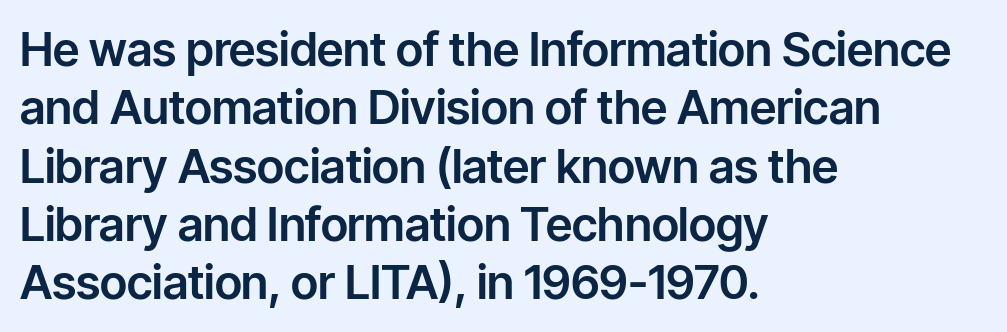
{"serif": "no", "italic": "no", "width": "normal", "stroke_contrast": "low", "x_height": "medium", "monospaced": "no", "underline": "no", "align": "left", "line_spacing_ratio": 1.24, "letter_spacing": "normal", "letter_spacing_em": 0.0, "glyph_px": 47}
